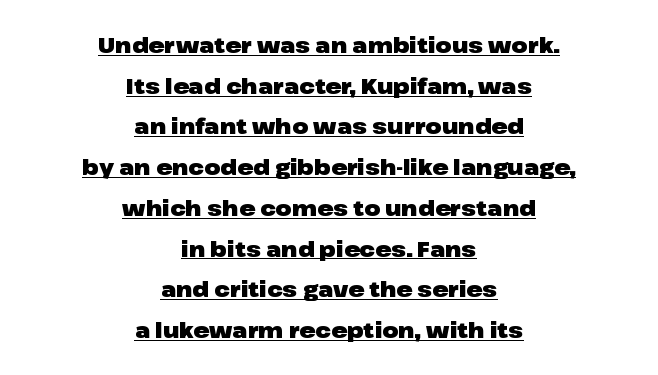
{"italic": "no", "bold": "yes", "underline": "yes", "align": "center", "line_spacing": "loose", "line_spacing_ratio": 1.94, "letter_spacing": "normal", "letter_spacing_em": 0.0, "glyph_px": 21}
